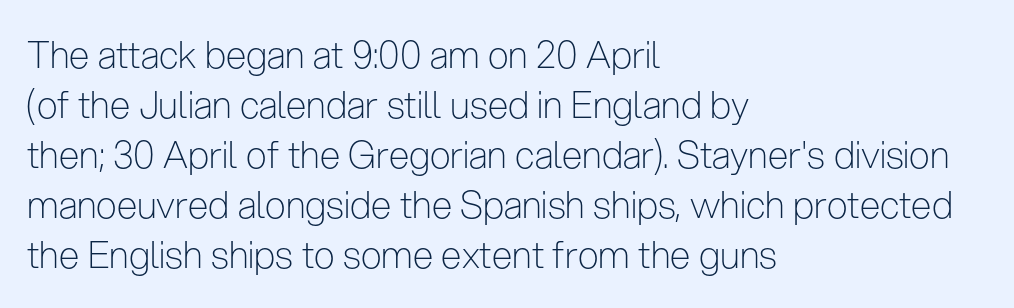
Q: Is the text bold? A: No.
Q: Is the text italic (slanted)? A: No, it is upright.
Q: Is the typeface a serif or a sans-serif typeface? A: Sans-serif.
Q: Is the text underlined? A: No.
Q: How is the paragraph aligned? A: Left-aligned.
Q: Is the spacing between letters normal or unusually wide? A: Normal.
Q: Is the spacing between lines tight, normal or loose? A: Normal.
Q: Width (condensed, normal, or wide)? A: Condensed.
Q: Stroke contrast? A: Low.
Q: x-height? A: Medium.
Q: Monospaced? A: No.
